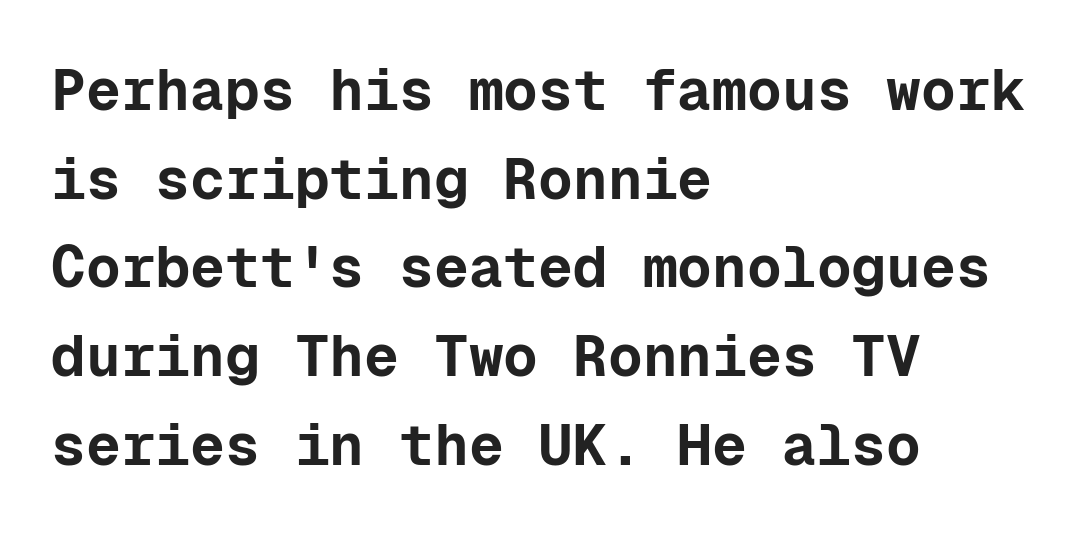
{"serif": "no", "italic": "no", "bold": "yes", "weight": "bold", "width": "normal", "stroke_contrast": "low", "x_height": "medium", "monospaced": "yes", "underline": "no", "align": "left", "line_spacing": "normal", "line_spacing_ratio": 1.53, "letter_spacing": "normal", "letter_spacing_em": 0.0, "glyph_px": 58}
